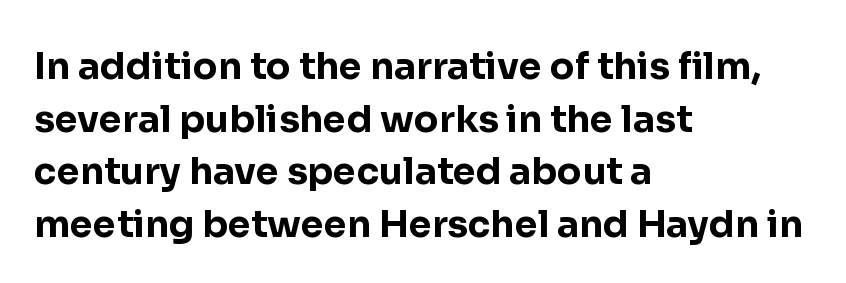
The image shows 37 px bold sans-serif type, upright; set left-aligned, normal line spacing (1.42x), normal letter spacing, not underlined; low stroke contrast and a medium x-height.
